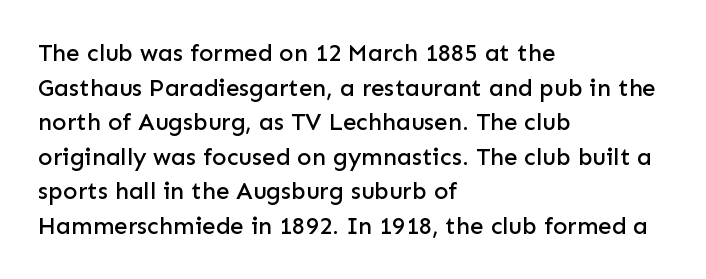
Q: Is the text italic (slanted)? A: No, it is upright.
Q: Is the text underlined? A: No.
Q: How is the paragraph aligned? A: Left-aligned.
Q: Is the spacing between letters normal or unusually wide? A: Normal.
Q: Is the spacing between lines tight, normal or loose? A: Normal.
